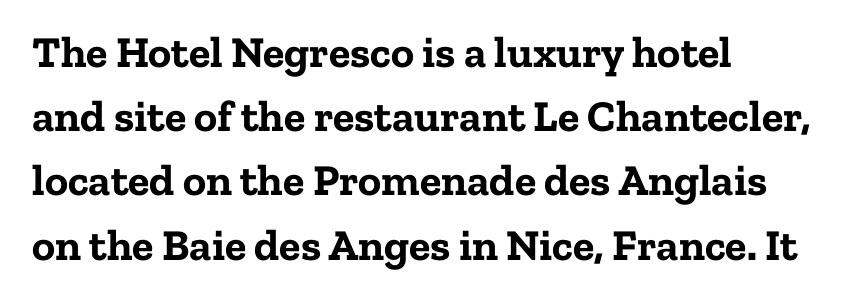
Q: Is the text bold? A: Yes.
Q: Is the text italic (slanted)? A: No, it is upright.
Q: Is the typeface a serif or a sans-serif typeface? A: Serif.
Q: Is the text underlined? A: No.
Q: How is the paragraph aligned? A: Left-aligned.
Q: Is the spacing between letters normal or unusually wide? A: Normal.
Q: Is the spacing between lines tight, normal or loose? A: Normal.
Q: Width (condensed, normal, or wide)? A: Normal.
Q: Stroke contrast? A: Low.
Q: x-height? A: Medium.
Q: Monospaced? A: No.
